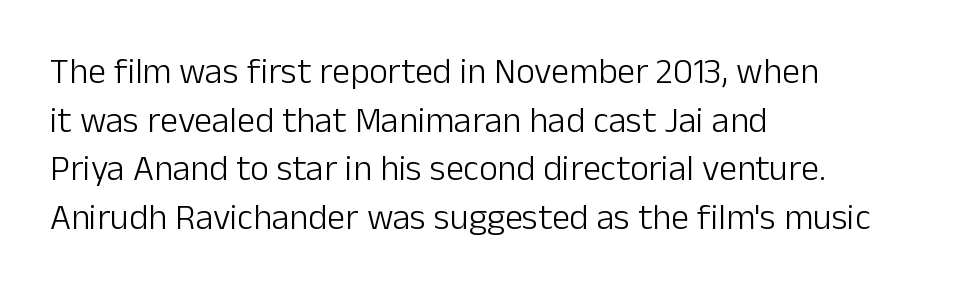
Each new line begins a customary step beneath the previous one. Character widths vary here, with narrow letters taking less room than wide ones. Glyph-to-glyph distance matches everyday printed text. The rendering anchors every line to the left-hand side.
